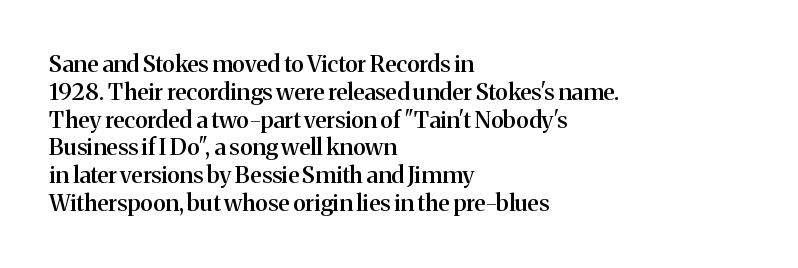
Q: Is the text bold? A: Semi-bold.
Q: Is the text italic (slanted)? A: No, it is upright.
Q: Is the text underlined? A: No.
Q: How is the paragraph aligned? A: Left-aligned.
Q: Is the spacing between letters normal or unusually wide? A: Normal.
